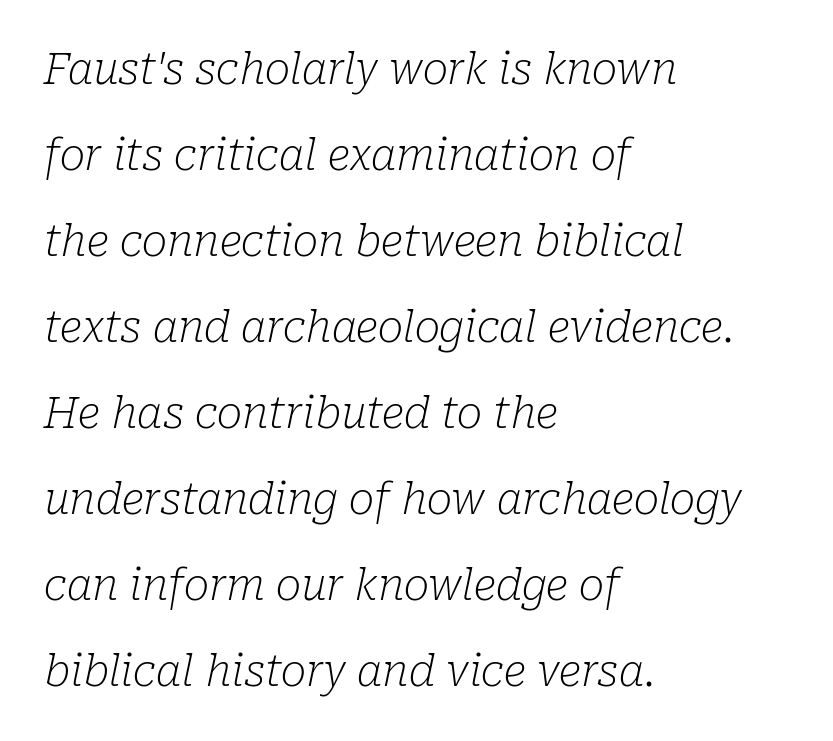
The image shows 43 px light serif type, italic (leaning right); set left-aligned, loose line spacing (2.0x), normal letter spacing, not underlined; low stroke contrast and a medium x-height.
